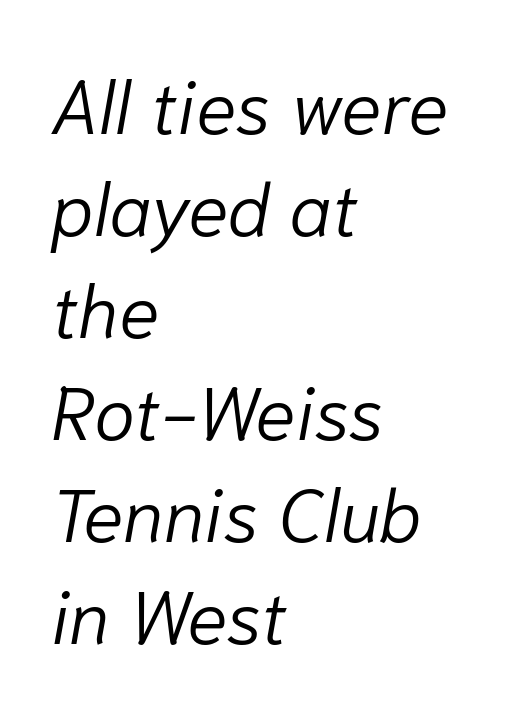
Q: Is the text bold? A: No.
Q: Is the text italic (slanted)? A: Yes, it leans right by about 10 degrees.
Q: Is the text underlined? A: No.
Q: How is the paragraph aligned? A: Left-aligned.
Q: Is the spacing between letters normal or unusually wide? A: Normal.
Q: Is the spacing between lines tight, normal or loose? A: Normal.
Q: Width (condensed, normal, or wide)? A: Normal.
Q: Stroke contrast? A: Low.
Q: x-height? A: Medium.
Q: Monospaced? A: No.
